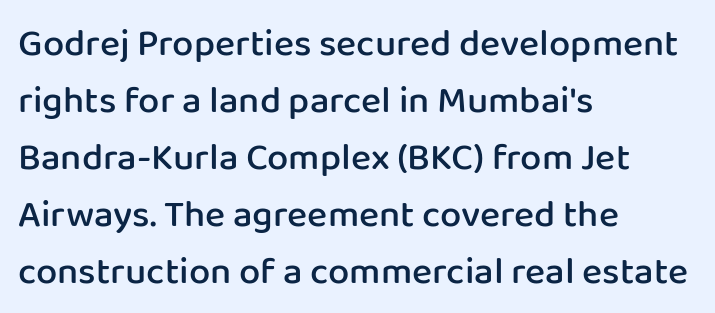
Q: Is the text bold? A: Semi-bold.
Q: Is the text italic (slanted)? A: No, it is upright.
Q: Is the typeface a serif or a sans-serif typeface? A: Sans-serif.
Q: Is the text underlined? A: No.
Q: How is the paragraph aligned? A: Left-aligned.
Q: Is the spacing between letters normal or unusually wide? A: Normal.
Q: Is the spacing between lines tight, normal or loose? A: Normal.
Q: Width (condensed, normal, or wide)? A: Normal.
Q: Stroke contrast? A: Low.
Q: x-height? A: Medium.
Q: Monospaced? A: No.
